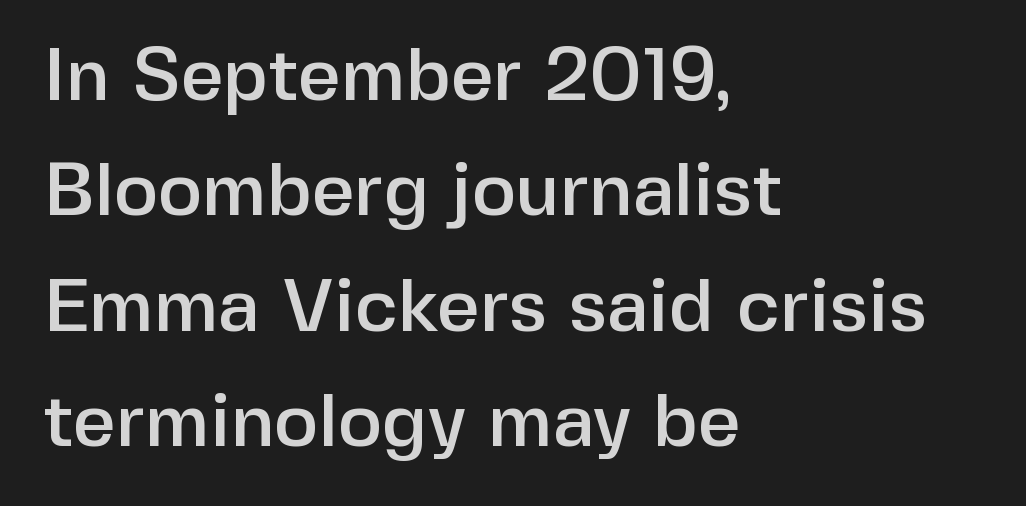
{"serif": "no", "italic": "no", "width": "normal", "stroke_contrast": "low", "x_height": "medium", "monospaced": "no", "underline": "no", "align": "left", "line_spacing": "normal", "line_spacing_ratio": 1.54, "letter_spacing": "normal", "letter_spacing_em": 0.0, "glyph_px": 75}
